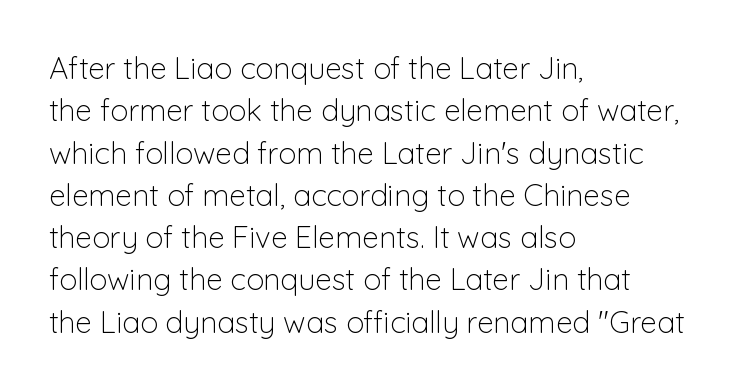
The image shows 30 px light sans-serif type, upright; set left-aligned, normal line spacing (1.41x), normal letter spacing, not underlined; low stroke contrast and a medium x-height.
